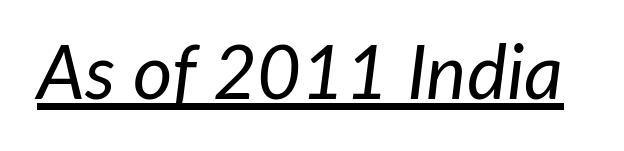
Nothing unusual about the tracking: characters are spaced as the font intends. Do the characters align in a grid? No, the font is proportional. The typesetting does not lean heavy: it is not bold. Yep, that's italic — everything's leaning. Does a line run under the words? Yes, clearly.
